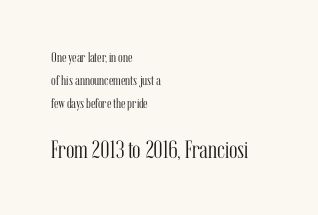
The image shows 25 px text type, upright; set left-aligned, normal line spacing (1.63x), normal letter spacing, not underlined; the second (bottom) block is 1.79x larger.
